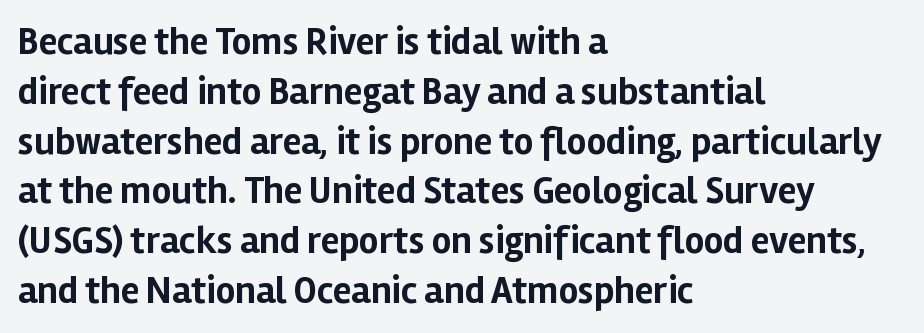
The image shows 38 px bold sans-serif type, upright; set left-aligned, normal line spacing (1.31x), normal letter spacing, not underlined; low stroke contrast and a medium x-height.
